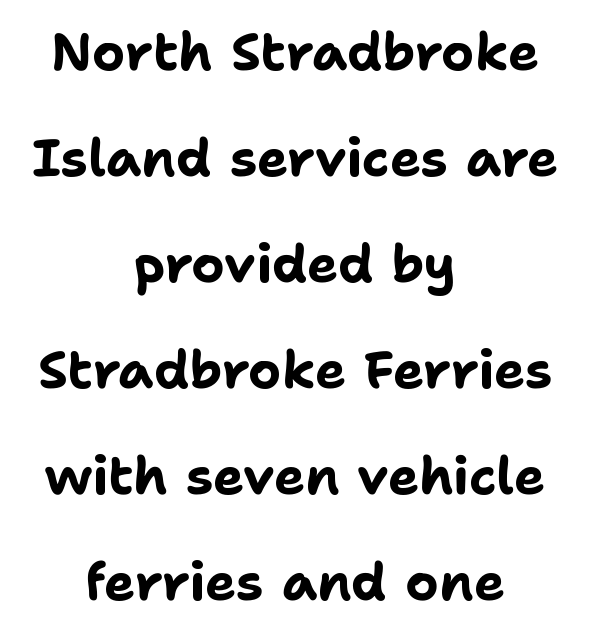
The image shows 52 px bold sans-serif type, upright; set centered, loose line spacing (2.04x), normal letter spacing, not underlined; low stroke contrast and a medium x-height.
